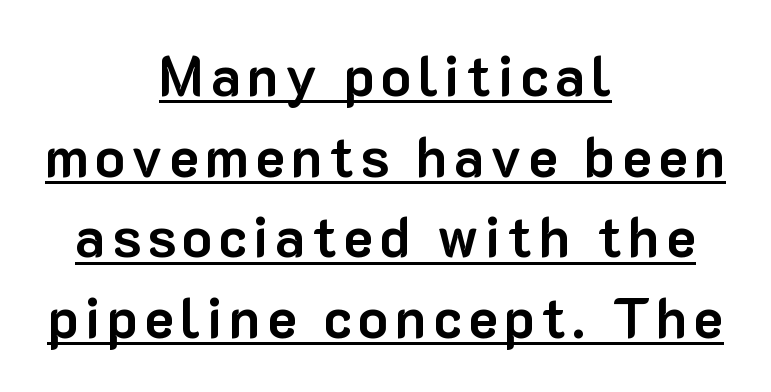
Serifs: no, the terminals of the letterforms are clean. Glance below the letters and you will spot a drawn line. A typesetter would call this proportional, since set widths differ per character. Plenty of ink on the page — the face is bold. Which margin do the lines hug? Neither — every line sits in the middle. The designer left line spacing at the default.
